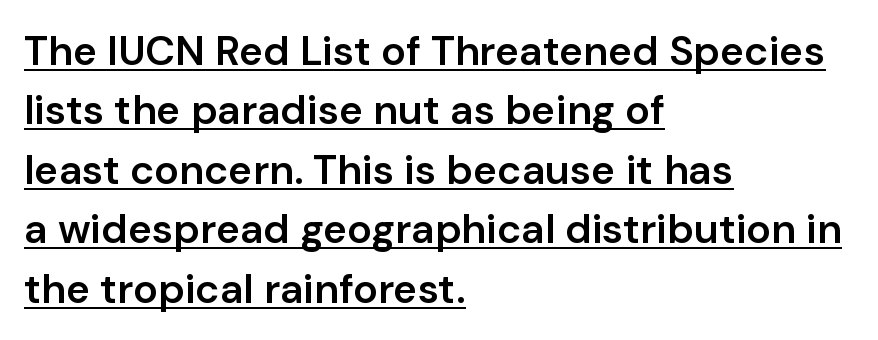
{"serif": "no", "italic": "no", "bold": "semi", "weight": "semibold", "width": "normal", "stroke_contrast": "low", "x_height": "medium", "monospaced": "no", "underline": "yes", "align": "left", "line_spacing": "normal", "line_spacing_ratio": 1.45, "letter_spacing": "normal", "letter_spacing_em": 0.0, "glyph_px": 41}
